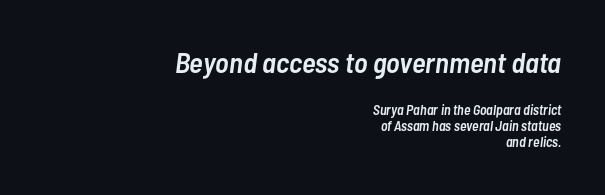
Q: Is the text bold? A: Semi-bold.
Q: Is the text italic (slanted)? A: Yes, it leans right by about 7 degrees.
Q: Is the text underlined? A: No.
Q: How is the paragraph aligned? A: Right-aligned.
Q: Is the spacing between letters normal or unusually wide? A: Normal.
Q: Which block of text is set in a larger size, the first (top) or the second (bottom)? A: The first (top) one.
Q: Width (condensed, normal, or wide)? A: Condensed.
Q: Stroke contrast? A: Low.
Q: x-height? A: Medium.
Q: Monospaced? A: No.
